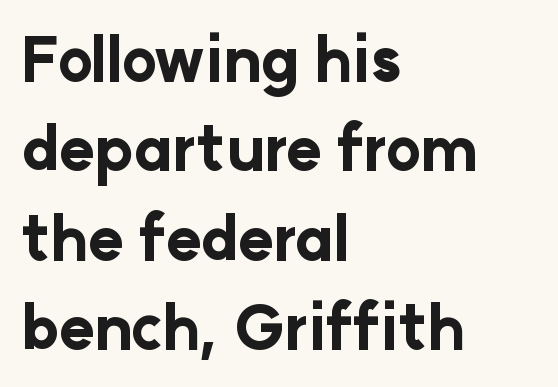
Q: Is the text bold? A: Yes.
Q: Is the text italic (slanted)? A: No, it is upright.
Q: Is the typeface a serif or a sans-serif typeface? A: Sans-serif.
Q: Is the text underlined? A: No.
Q: How is the paragraph aligned? A: Left-aligned.
Q: Is the spacing between letters normal or unusually wide? A: Normal.
Q: Is the spacing between lines tight, normal or loose? A: Normal.
Q: Width (condensed, normal, or wide)? A: Normal.
Q: Stroke contrast? A: Low.
Q: x-height? A: Medium.
Q: Monospaced? A: No.
